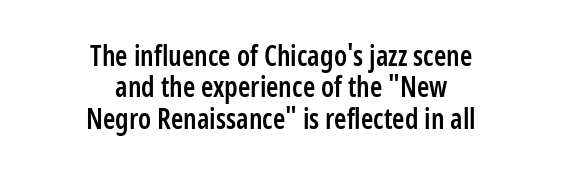
The image shows 28 px semibold, condensed sans-serif type, upright; set centered, tight line spacing (1.12x), normal letter spacing, not underlined; low stroke contrast and a medium x-height.
